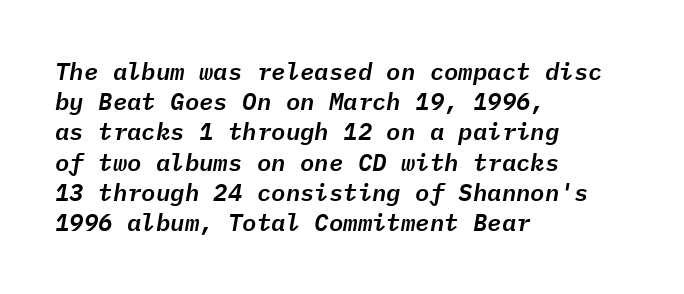
The image shows 24 px text type, italic (leaning right); set left-aligned, normal line spacing (1.26x), normal letter spacing, not underlined.
